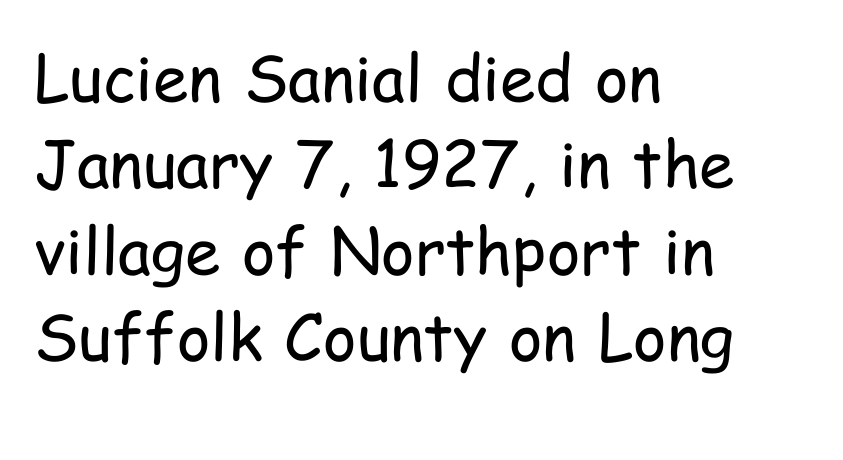
The image shows 64 px regular-weight, condensed sans-serif type, upright; set left-aligned, normal line spacing (1.35x), normal letter spacing, not underlined; low stroke contrast and a medium x-height.
